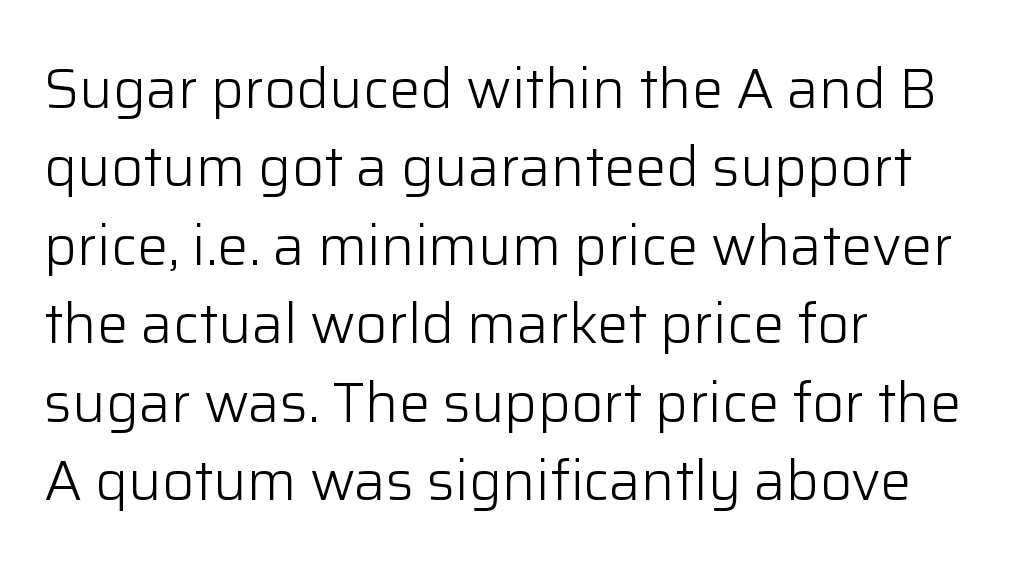
The image shows 56 px light sans-serif type, upright; set left-aligned, normal line spacing (1.4x), normal letter spacing, not underlined; low stroke contrast and a medium x-height.
